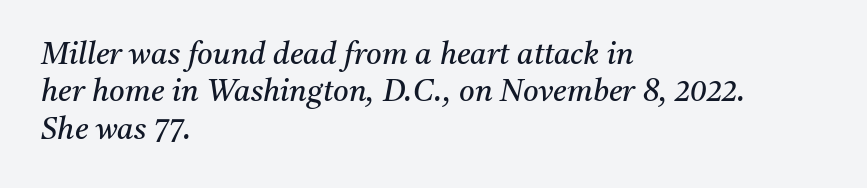
The type is set solid horizontally, with unmodified tracking. All the whitespace from short lines collects on the right. The designer left line spacing at the default. Check where the strokes stop: tiny serifs finish them off. Quick note: underline off. When letters slant like this, we call the style italic.
